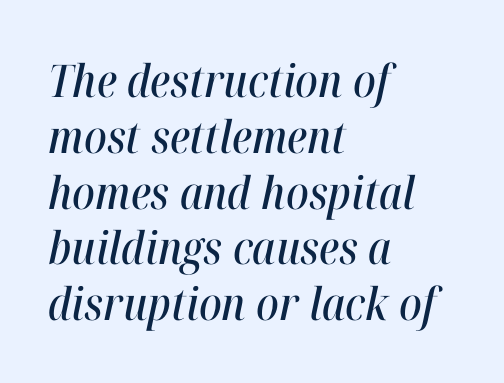
{"italic": "yes", "lean": "right", "slant_degrees": 12, "width": "condensed", "stroke_contrast": "high", "x_height": "medium", "monospaced": "no", "underline": "no", "align": "left", "line_spacing_ratio": 1.24, "letter_spacing": "normal", "letter_spacing_em": 0.0, "glyph_px": 45}
